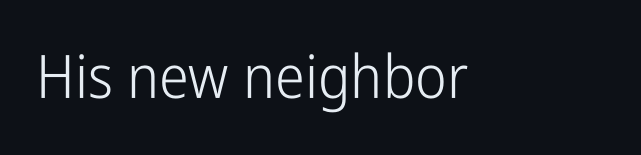
Q: Is the text bold? A: No.
Q: Is the text italic (slanted)? A: No, it is upright.
Q: Is the typeface a serif or a sans-serif typeface? A: Sans-serif.
Q: Is the text underlined? A: No.
Q: Is the spacing between letters normal or unusually wide? A: Normal.
Q: Width (condensed, normal, or wide)? A: Condensed.
Q: Stroke contrast? A: Low.
Q: x-height? A: Medium.
Q: Monospaced? A: No.
